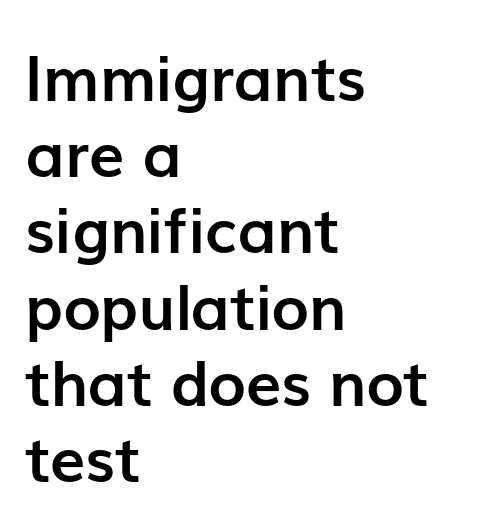
The image shows 63 px semibold sans-serif type, upright; set left-aligned, line spacing 1.21x, normal letter spacing, not underlined; low stroke contrast and a medium x-height.
